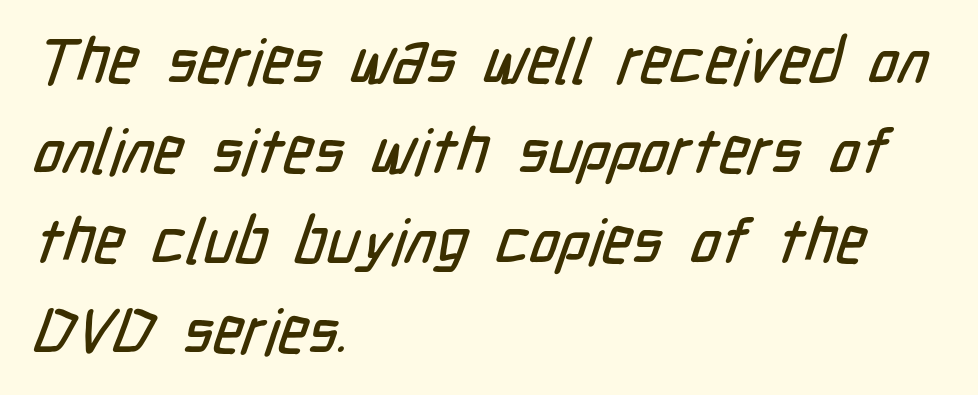
The image shows 63 px condensed sans-serif type; set left-aligned, normal line spacing (1.43x), normal letter spacing, not underlined; low stroke contrast and a medium x-height.
